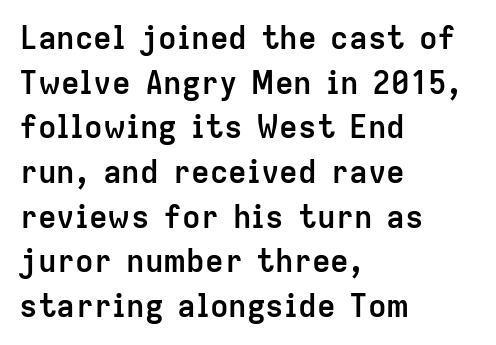
The sample has been set heavy, in full bold. The text was rendered using a sans face with plain stroke endings. The setting favours the left margin, as ordinary paragraphs usually do. The gap between lines stays unmarked.
